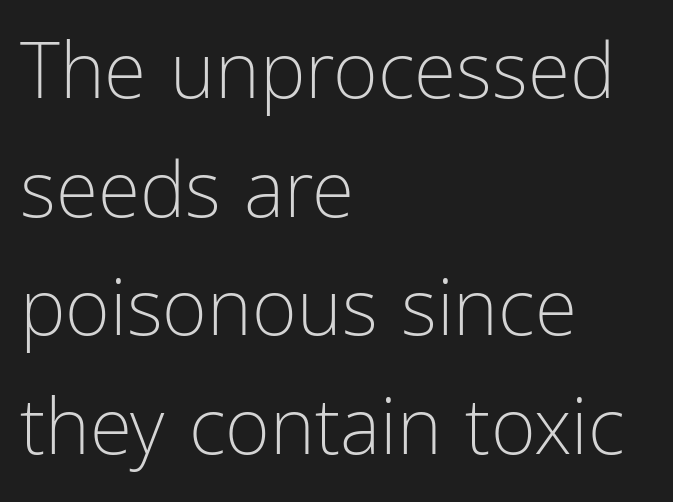
{"serif": "no", "italic": "no", "bold": "no", "weight": "light", "width": "condensed", "stroke_contrast": "low", "x_height": "medium", "monospaced": "no", "underline": "no", "align": "left", "line_spacing": "normal", "line_spacing_ratio": 1.54, "letter_spacing": "normal", "letter_spacing_em": 0.0, "glyph_px": 77}
